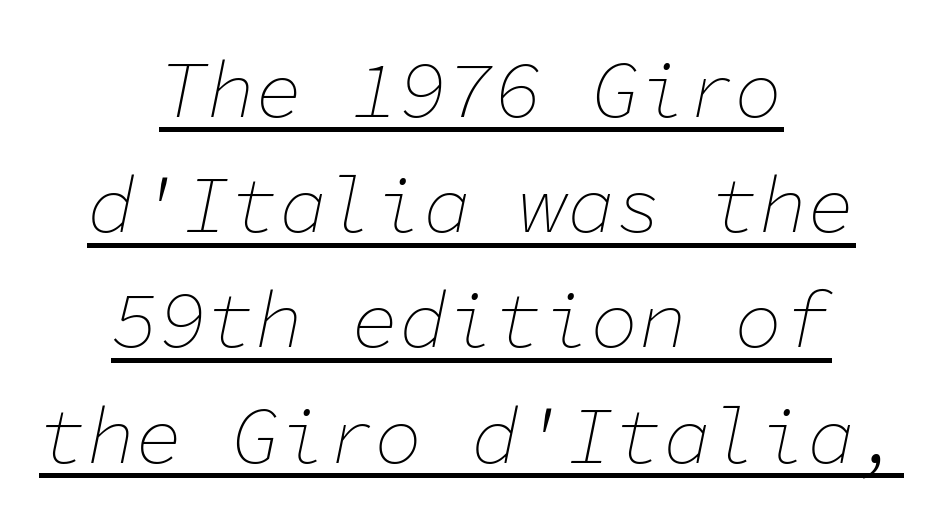
The image shows 80 px thin type, italic (leaning right), monospaced; set centered, normal line spacing (1.44x), normal letter spacing, underlined; low stroke contrast and a medium x-height.
